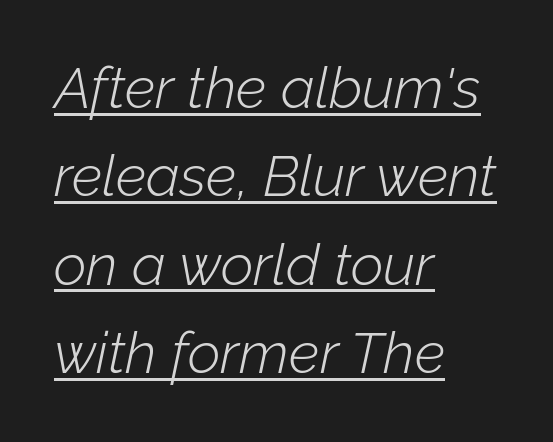
{"italic": "yes", "lean": "right", "slant_degrees": 12, "bold": "no", "weight": "light", "width": "normal", "stroke_contrast": "low", "x_height": "medium", "monospaced": "no", "underline": "yes", "align": "left", "line_spacing": "normal", "line_spacing_ratio": 1.55, "letter_spacing": "normal", "letter_spacing_em": 0.0, "glyph_px": 57}
